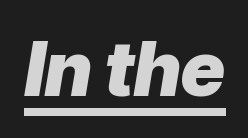
Words appear dense and cohesive because spacing is normal. Each glyph is drawn with heavy, bold strokes. Looks like regular typesetting: each glyph gets only the width it needs. The lettering tilts uniformly, giving the passage an italic look.
